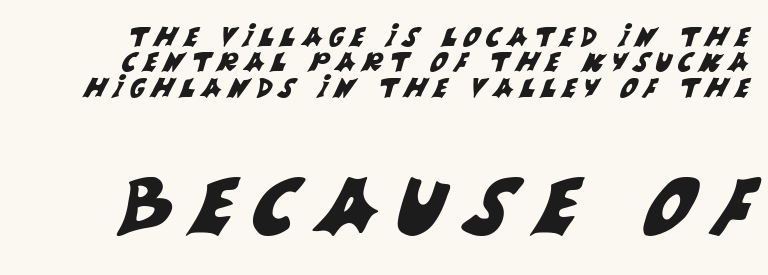
{"serif": "no", "width": "normal", "stroke_contrast": "medium", "x_height": "large", "monospaced": "no", "underline": "no", "line_spacing": "tight", "line_spacing_ratio": 0.98, "letter_spacing": "wide", "letter_spacing_em": 0.26, "larger_block": "second", "size_ratio": 3.04, "glyph_px": 79}
